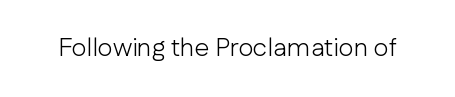
Q: Is the text bold? A: No.
Q: Is the text italic (slanted)? A: No, it is upright.
Q: Is the text underlined? A: No.
Q: Is the spacing between letters normal or unusually wide? A: Normal.
